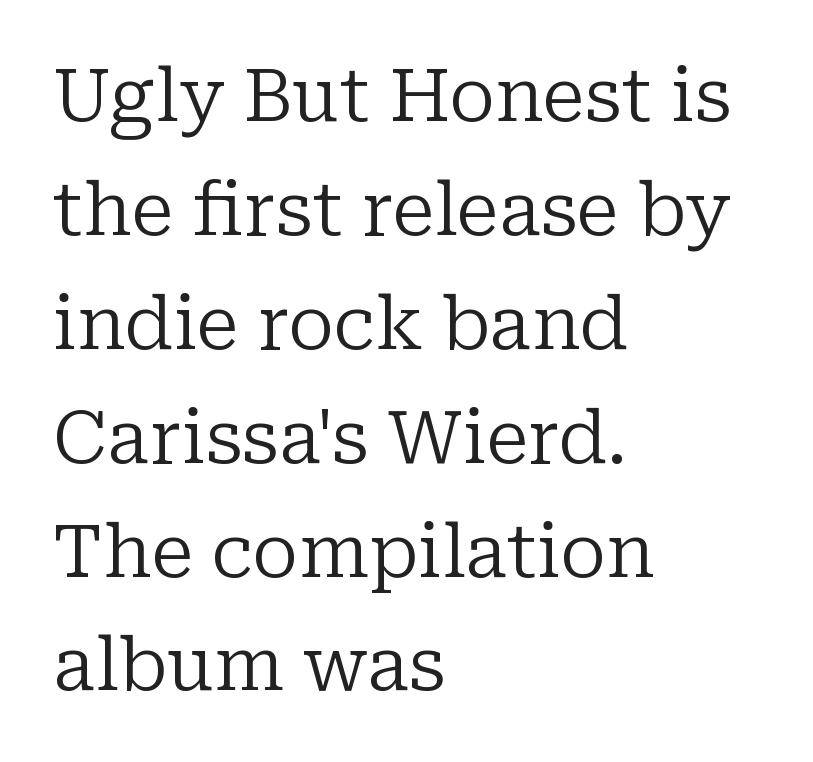
{"serif": "yes", "italic": "no", "bold": "no", "weight": "regular", "width": "normal", "stroke_contrast": "low", "x_height": "medium", "monospaced": "no", "underline": "no", "align": "left", "line_spacing": "normal", "line_spacing_ratio": 1.56, "letter_spacing": "normal", "letter_spacing_em": 0.0, "glyph_px": 73}
